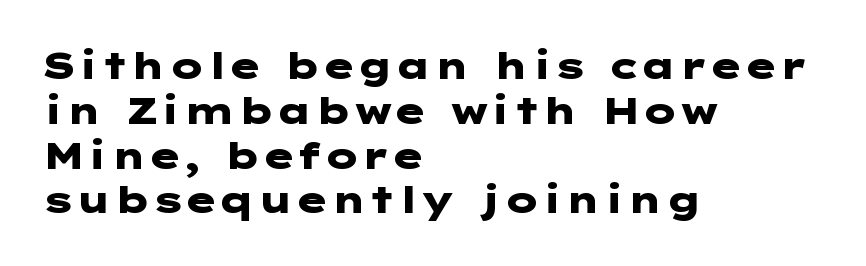
Students, this is bold: see how much ink each stroke carries. The tracking reads as untouched default to a designer's eye. Italic: no, the glyphs are upright roman. Nothing sits at the stroke ends, so this counts as sans-serif.
